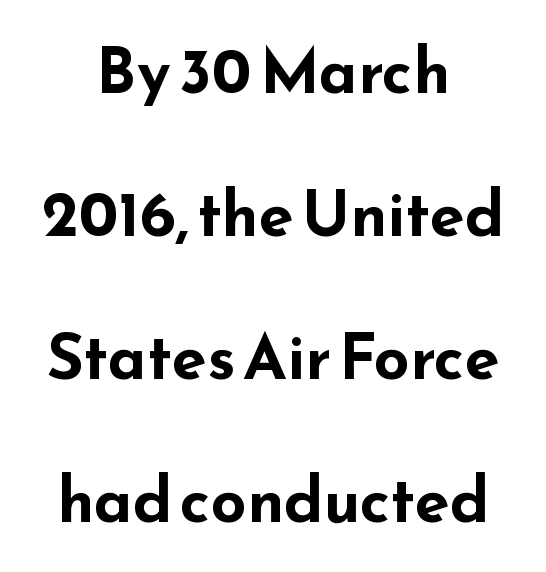
{"serif": "no", "italic": "no", "bold": "yes", "weight": "bold", "width": "wide", "stroke_contrast": "low", "x_height": "small", "monospaced": "no", "underline": "no", "align": "center", "line_spacing": "loose", "line_spacing_ratio": 2.27, "letter_spacing": "normal", "letter_spacing_em": 0.0, "glyph_px": 63}
